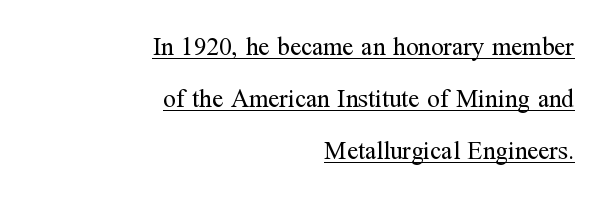
This rendering features underlined lettering. Where is the straight margin? On the right. Notice how the stems are strictly vertical — no italics here. Think standard paragraph weight, or any step lighter than that. Tracking value appears to be zero — textbook default spacing. The leading is generous, giving the passage an open texture.
